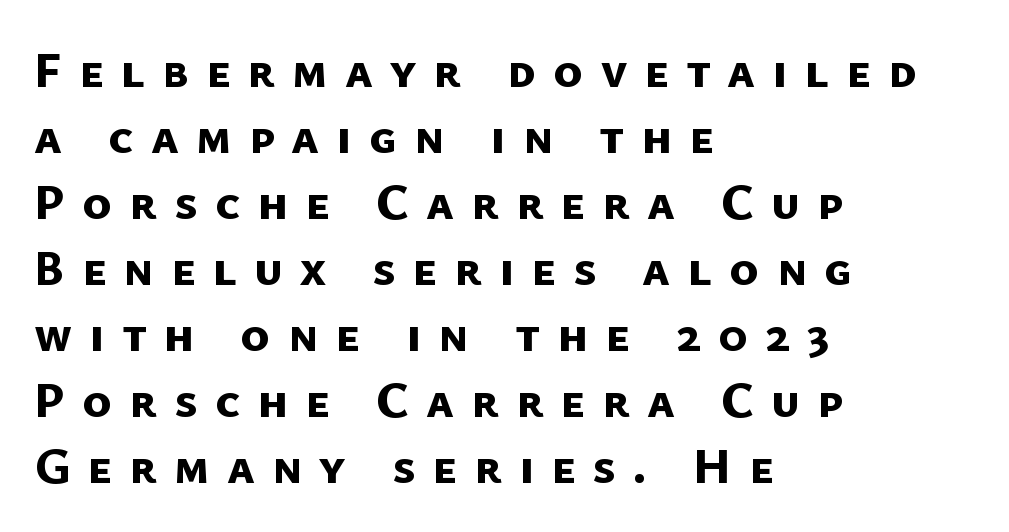
The image shows 50 px bold sans-serif type; set left-aligned, normal line spacing (1.32x), unusually wide letter spacing (+0.34 em), not underlined; low stroke contrast and a medium x-height.
